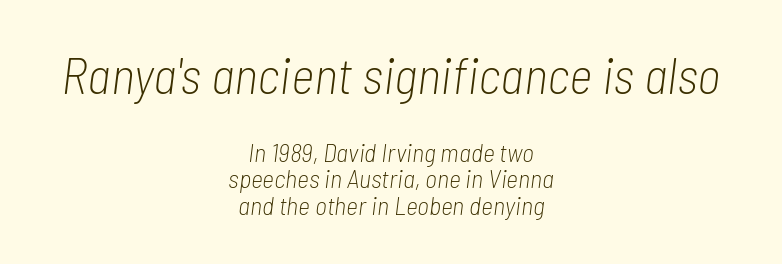
{"italic": "yes", "lean": "right", "slant_degrees": 7, "bold": "no", "weight": "light", "width": "condensed", "stroke_contrast": "low", "x_height": "medium", "monospaced": "no", "underline": "no", "align": "center", "line_spacing": "tight", "line_spacing_ratio": 1.02, "letter_spacing": "normal", "letter_spacing_em": 0.0, "larger_block": "first", "size_ratio": 1.96, "glyph_px": 51}
